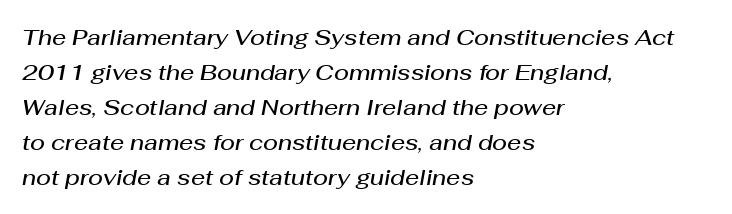
{"italic": "yes", "lean": "right", "slant_degrees": 10, "bold": "semi", "underline": "no", "align": "left", "line_spacing": "normal", "line_spacing_ratio": 1.59, "letter_spacing": "normal", "letter_spacing_em": 0.0, "glyph_px": 22}
